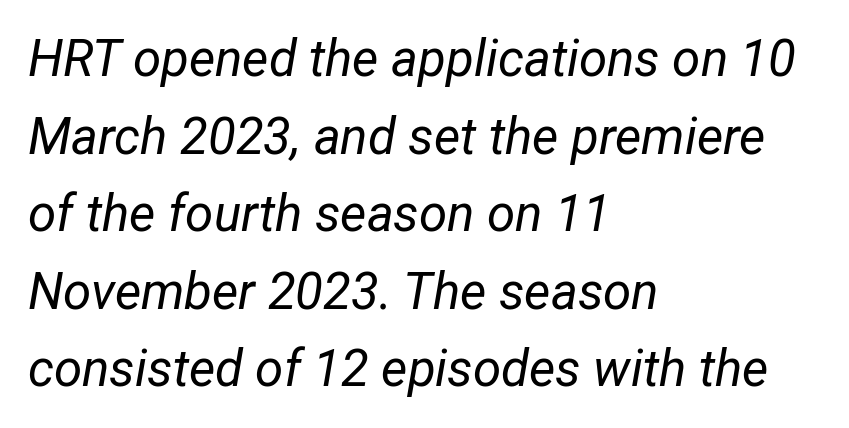
{"italic": "yes", "lean": "right", "slant_degrees": 12, "bold": "no", "weight": "regular", "width": "condensed", "stroke_contrast": "low", "x_height": "medium", "monospaced": "no", "underline": "no", "align": "left", "line_spacing": "normal", "line_spacing_ratio": 1.52, "letter_spacing": "normal", "letter_spacing_em": 0.0, "glyph_px": 51}
